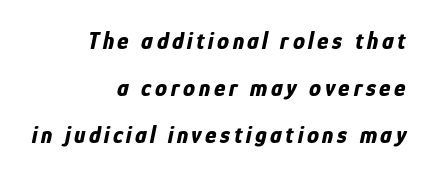
Q: Is the text bold? A: Yes.
Q: Is the text italic (slanted)? A: Yes, it leans right by about 12 degrees.
Q: Is the text underlined? A: No.
Q: How is the paragraph aligned? A: Right-aligned.
Q: Is the spacing between lines tight, normal or loose? A: Loose.
